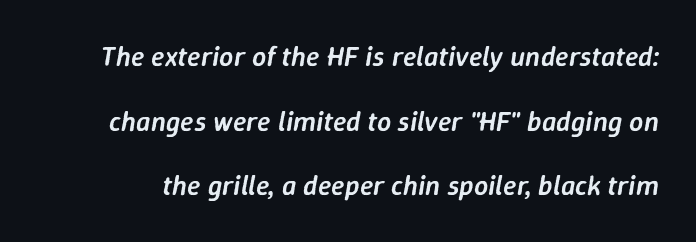
The image shows 28 px semibold type, italic (leaning right); set loose line spacing (2.31x), normal letter spacing, not underlined; low stroke contrast and a medium x-height.
